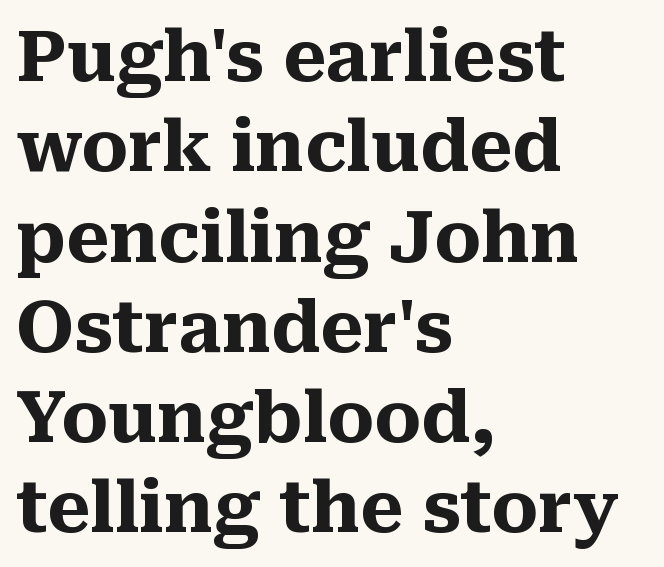
{"serif": "yes", "italic": "no", "bold": "yes", "weight": "heavy", "width": "normal", "stroke_contrast": "medium", "x_height": "medium", "monospaced": "no", "underline": "no", "align": "left", "line_spacing": "normal", "line_spacing_ratio": 1.29, "letter_spacing": "normal", "letter_spacing_em": 0.0, "glyph_px": 70}
